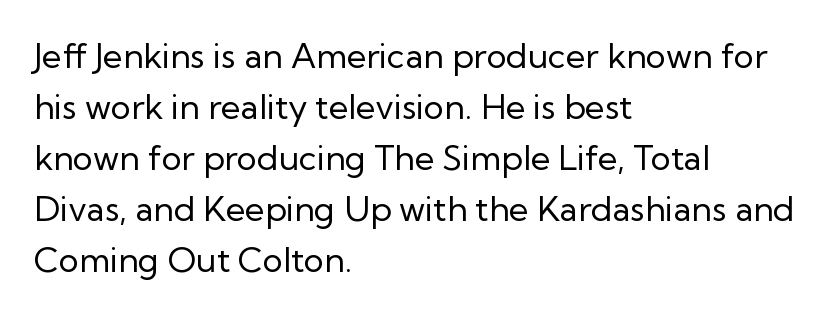
Q: Is the text bold? A: No.
Q: Is the text italic (slanted)? A: No, it is upright.
Q: Is the typeface a serif or a sans-serif typeface? A: Sans-serif.
Q: Is the text underlined? A: No.
Q: How is the paragraph aligned? A: Left-aligned.
Q: Is the spacing between letters normal or unusually wide? A: Normal.
Q: Is the spacing between lines tight, normal or loose? A: Normal.
Q: Width (condensed, normal, or wide)? A: Normal.
Q: Stroke contrast? A: Low.
Q: x-height? A: Medium.
Q: Monospaced? A: No.
